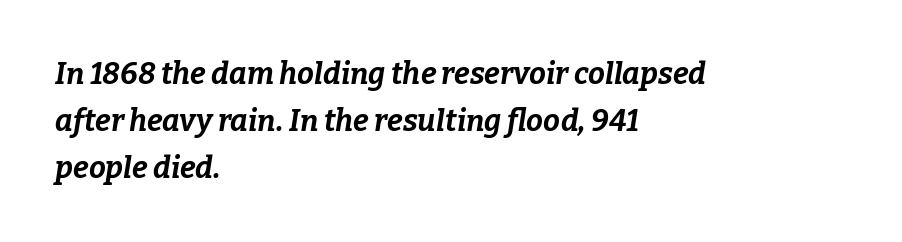
This rendering leaves character spacing at its baseline value. Pretty heavy lettering here — definitely bold. Baseline-to-baseline distance is the conventional proportion of letter height. The font's italic variant was chosen for this text. The paragraph shown leans on its left margin.
